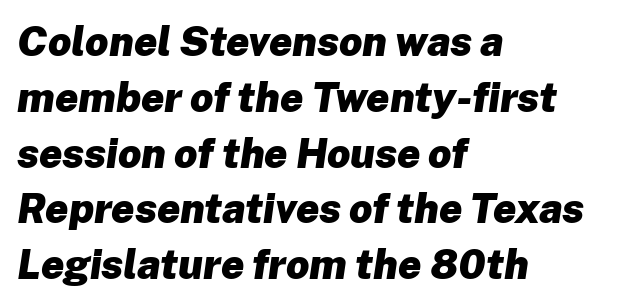
{"italic": "yes", "lean": "right", "slant_degrees": 8, "bold": "yes", "weight": "heavy", "width": "normal", "stroke_contrast": "low", "x_height": "medium", "monospaced": "no", "underline": "no", "align": "left", "line_spacing": "normal", "line_spacing_ratio": 1.36, "letter_spacing": "normal", "letter_spacing_em": 0.0, "glyph_px": 41}
